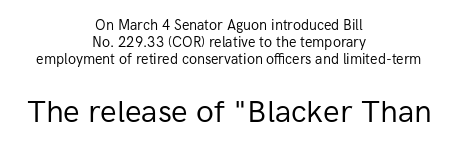
The image shows 31 px regular-weight sans-serif type, upright; set centered, line spacing 1.22x, normal letter spacing, not underlined; the second (bottom) block is 2.21x larger; low stroke contrast and a medium x-height.
